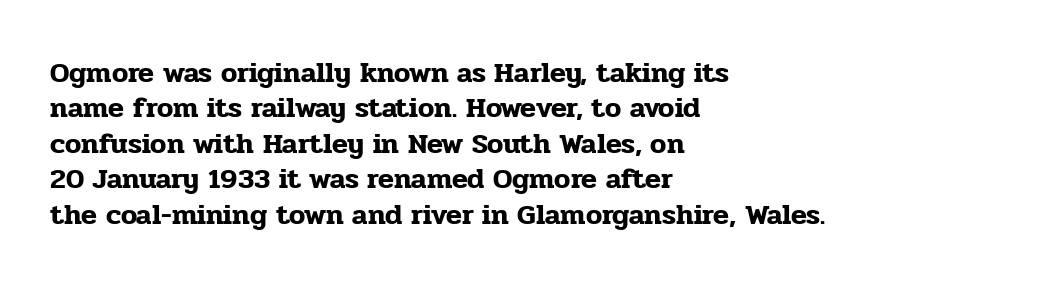
The image shows 29 px serif type, upright; set left-aligned, line spacing 1.22x, normal letter spacing, not underlined; low stroke contrast and a medium x-height.
